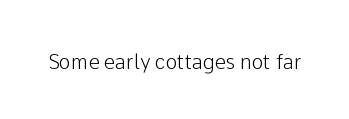
These lines keep a tight, regular rhythm from letter to letter. Unmarked baselines from the first word to the last. Italic: no, the glyphs are upright roman.
